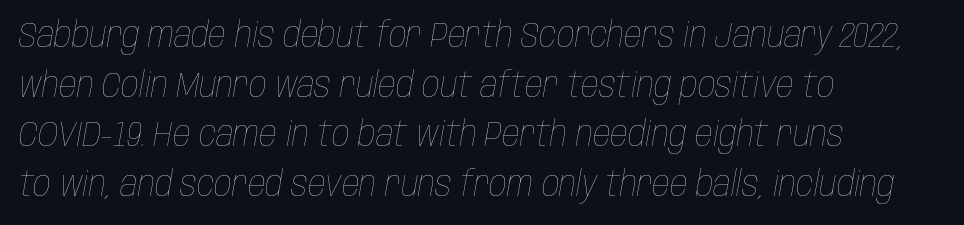
{"italic": "yes", "lean": "right", "slant_degrees": 10, "bold": "no", "weight": "thin", "width": "condensed", "stroke_contrast": "low", "x_height": "large", "monospaced": "no", "underline": "no", "align": "left", "line_spacing": "normal", "line_spacing_ratio": 1.42, "letter_spacing": "normal", "letter_spacing_em": 0.0, "glyph_px": 35}
